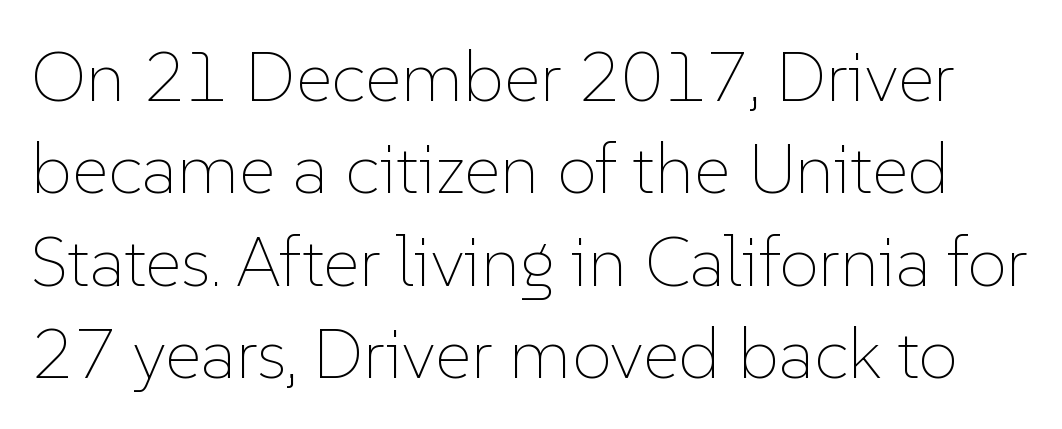
This is not heavy type; no bold has been used. Notice how descenders clear the ascenders below comfortably — that's standard leading. The horizontal fit of the characters is conventional and even. A bare baseline throughout the passage. Posture: upright roman. Note the varied advance widths — an 'i' is clearly narrower than an 'm'.
